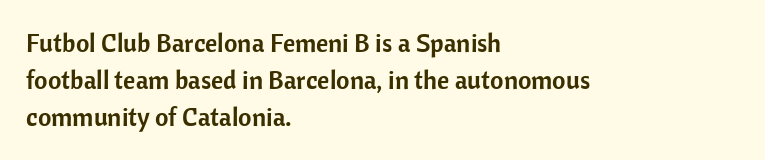
{"italic": "no", "underline": "no", "align": "left", "line_spacing": "normal", "line_spacing_ratio": 1.43, "letter_spacing": "normal", "letter_spacing_em": 0.0, "glyph_px": 26}
